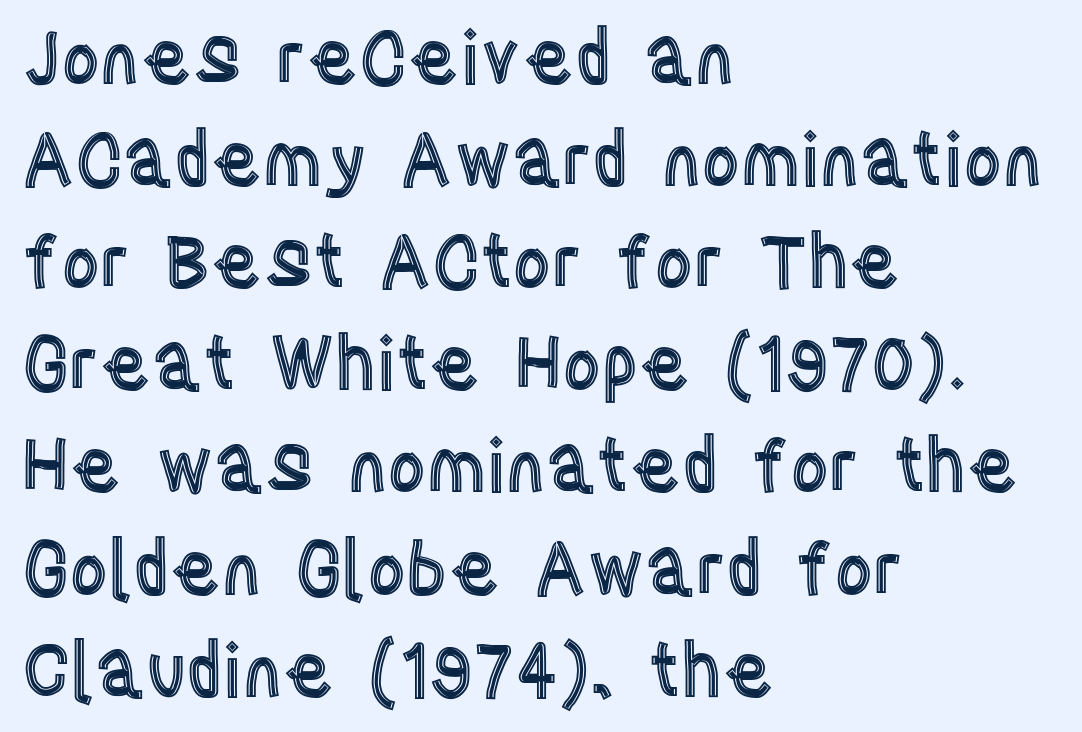
Q: Is the text italic (slanted)? A: No, it is upright.
Q: Is the text underlined? A: No.
Q: How is the paragraph aligned? A: Left-aligned.
Q: Is the spacing between letters normal or unusually wide? A: Normal.
Q: Is the spacing between lines tight, normal or loose? A: Normal.
Q: Width (condensed, normal, or wide)? A: Condensed.
Q: x-height? A: Large.
Q: Monospaced? A: No.
